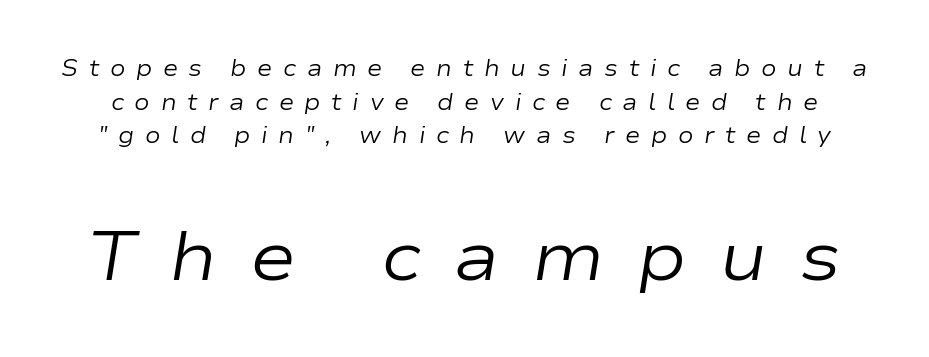
Q: Is the text bold? A: No.
Q: Is the text italic (slanted)? A: Yes, it leans right by about 9 degrees.
Q: Is the text underlined? A: No.
Q: Is the spacing between letters normal or unusually wide? A: Unusually wide.
Q: Is the spacing between lines tight, normal or loose? A: Normal.
Q: Which block of text is set in a larger size, the first (top) or the second (bottom)? A: The second (bottom) one.
Q: Width (condensed, normal, or wide)? A: Wide.
Q: Stroke contrast? A: Low.
Q: x-height? A: Medium.
Q: Monospaced? A: No.
